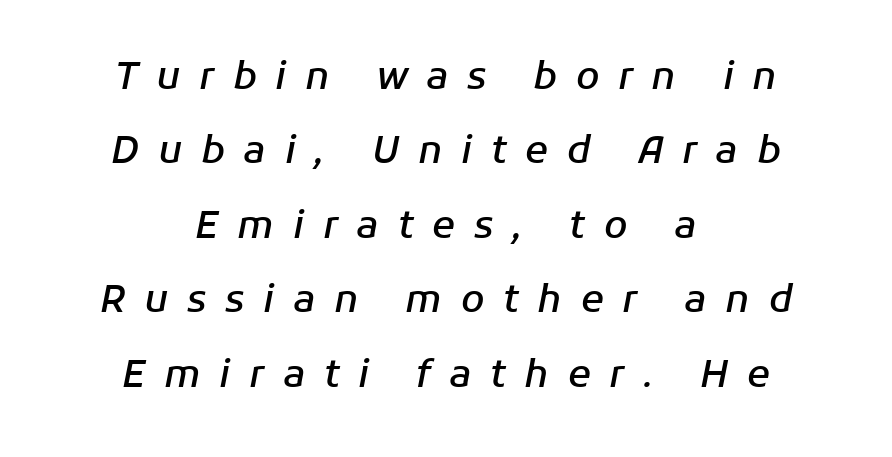
Q: Is the text bold? A: Semi-bold.
Q: Is the text italic (slanted)? A: Yes, it leans right by about 11 degrees.
Q: Is the text underlined? A: No.
Q: How is the paragraph aligned? A: Centered.
Q: Is the spacing between letters normal or unusually wide? A: Unusually wide.
Q: Is the spacing between lines tight, normal or loose? A: Loose.
Q: Width (condensed, normal, or wide)? A: Normal.
Q: Stroke contrast? A: Low.
Q: x-height? A: Medium.
Q: Monospaced? A: No.
